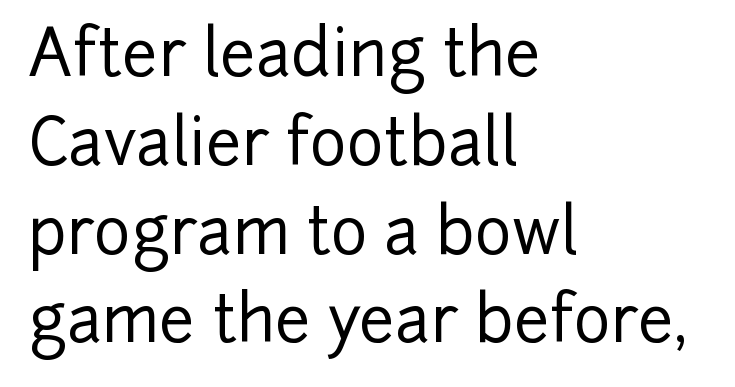
Q: Is the text italic (slanted)? A: No, it is upright.
Q: Is the typeface a serif or a sans-serif typeface? A: Sans-serif.
Q: Is the text underlined? A: No.
Q: How is the paragraph aligned? A: Left-aligned.
Q: Is the spacing between letters normal or unusually wide? A: Normal.
Q: Is the spacing between lines tight, normal or loose? A: Normal.
Q: Width (condensed, normal, or wide)? A: Normal.
Q: Stroke contrast? A: Low.
Q: x-height? A: Medium.
Q: Monospaced? A: No.
